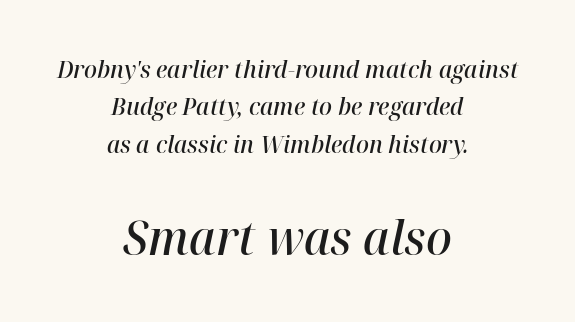
{"italic": "yes", "lean": "right", "slant_degrees": 12, "bold": "semi", "weight": "semibold", "width": "normal", "stroke_contrast": "high", "x_height": "medium", "monospaced": "no", "underline": "no", "align": "center", "line_spacing": "normal", "line_spacing_ratio": 1.56, "letter_spacing": "normal", "letter_spacing_em": 0.0, "larger_block": "second", "size_ratio": 2.0, "glyph_px": 48}
